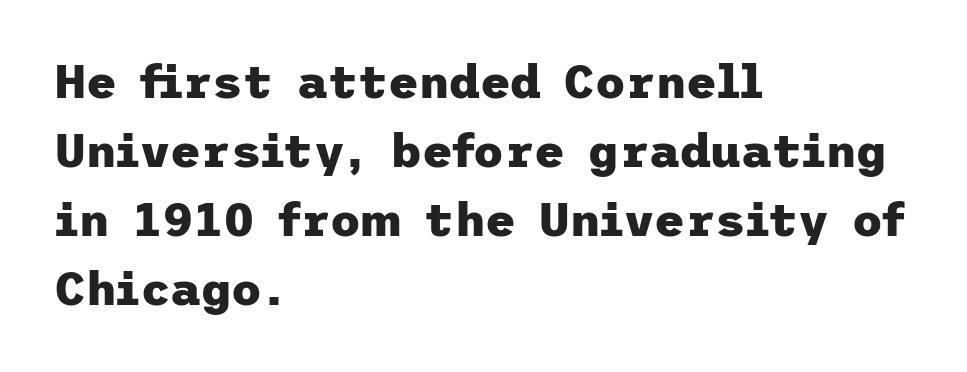
The image shows 47 px heavy sans-serif type, upright; set left-aligned, normal line spacing (1.47x), normal letter spacing, not underlined; low stroke contrast and a medium x-height.
